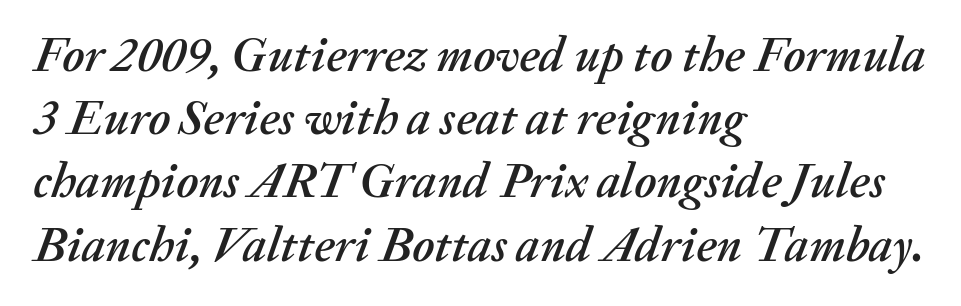
{"italic": "yes", "lean": "right", "slant_degrees": 20, "width": "normal", "stroke_contrast": "medium", "x_height": "medium", "monospaced": "no", "underline": "no", "align": "left", "line_spacing": "normal", "line_spacing_ratio": 1.29, "letter_spacing": "normal", "letter_spacing_em": 0.0, "glyph_px": 49}
